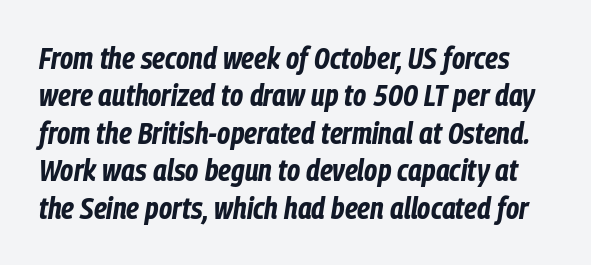
Q: Is the text bold? A: Yes.
Q: Is the text italic (slanted)? A: Yes, it leans right by about 9 degrees.
Q: Is the text underlined? A: No.
Q: Is the spacing between letters normal or unusually wide? A: Normal.
Q: Is the spacing between lines tight, normal or loose? A: Normal.
Q: Width (condensed, normal, or wide)? A: Condensed.
Q: Stroke contrast? A: Low.
Q: x-height? A: Medium.
Q: Monospaced? A: No.
